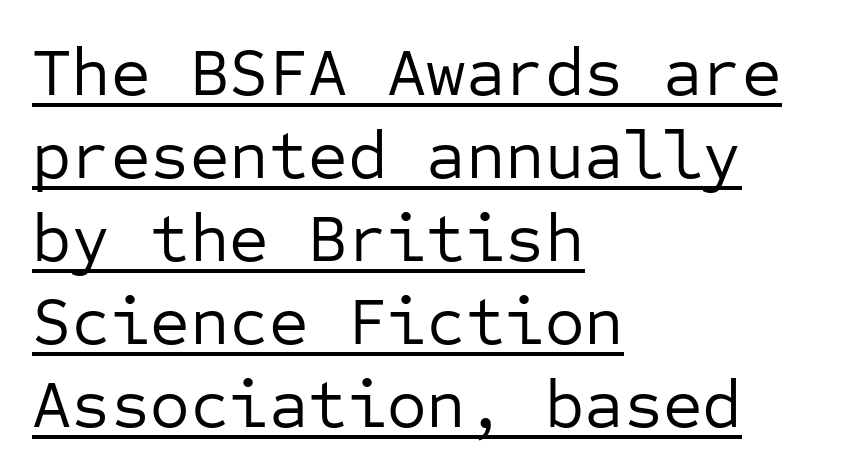
Q: Is the text bold? A: No.
Q: Is the text italic (slanted)? A: No, it is upright.
Q: Is the typeface a serif or a sans-serif typeface? A: Sans-serif.
Q: Is the text underlined? A: Yes.
Q: How is the paragraph aligned? A: Left-aligned.
Q: Is the spacing between letters normal or unusually wide? A: Normal.
Q: Width (condensed, normal, or wide)? A: Normal.
Q: Stroke contrast? A: Low.
Q: x-height? A: Medium.
Q: Monospaced? A: Yes.
